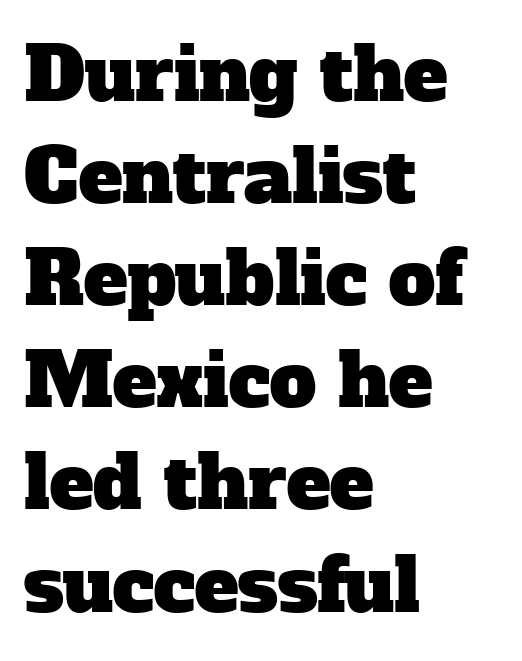
The image shows 74 px serif type; set left-aligned, normal line spacing (1.38x), normal letter spacing, not underlined; low stroke contrast and a medium x-height.
